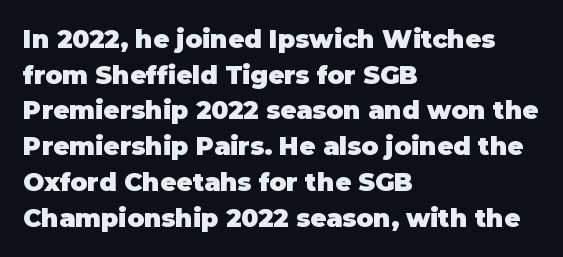
This rendering leaves character spacing at its baseline value. Any mark beneath the type? The region is blank. This is roman type, the default non-slanted kind. Pretty heavy lettering here — definitely bold. Notice how descenders clear the ascenders below comfortably — that's standard leading. All the whitespace from short lines collects on the right.
